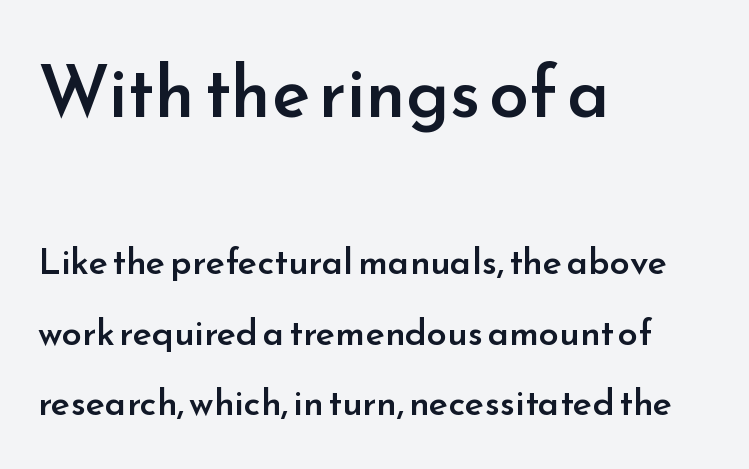
Q: Is the text bold? A: Semi-bold.
Q: Is the text italic (slanted)? A: No, it is upright.
Q: Is the typeface a serif or a sans-serif typeface? A: Sans-serif.
Q: Is the text underlined? A: No.
Q: How is the paragraph aligned? A: Left-aligned.
Q: Is the spacing between letters normal or unusually wide? A: Normal.
Q: Is the spacing between lines tight, normal or loose? A: Loose.
Q: Which block of text is set in a larger size, the first (top) or the second (bottom)? A: The first (top) one.
Q: Width (condensed, normal, or wide)? A: Normal.
Q: Stroke contrast? A: Low.
Q: x-height? A: Small.
Q: Monospaced? A: No.
